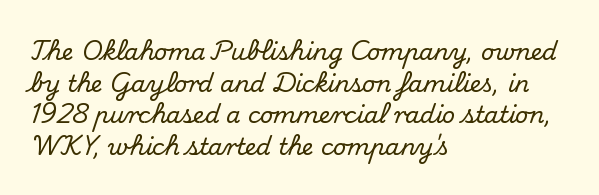
The image shows 23 px text type; set left-aligned, normal line spacing (1.38x), normal letter spacing, not underlined.
